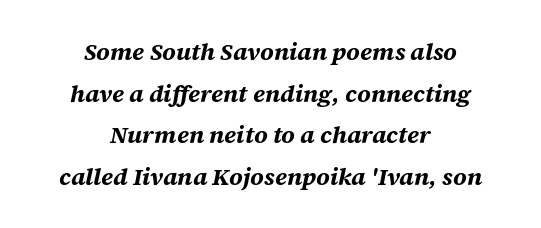
Q: Is the text bold? A: Yes.
Q: Is the text italic (slanted)? A: Yes, it leans right by about 12 degrees.
Q: Is the text underlined? A: No.
Q: How is the paragraph aligned? A: Centered.
Q: Is the spacing between letters normal or unusually wide? A: Normal.
